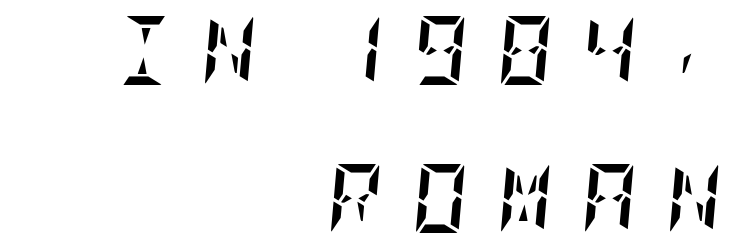
Slanted lettering throughout. Line ends are locked; line starts wander. The gap between lines stays unmarked. The rendering uses a large line-height, opening up the rows. Compared with typical body copy, the letter spacing here is much looser. Weight: bold.
